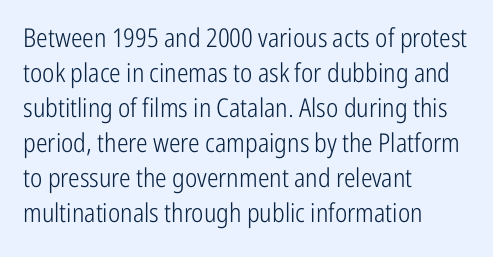
The image shows 26 px text type, upright; set left-aligned, normal line spacing (1.35x), normal letter spacing, not underlined.
